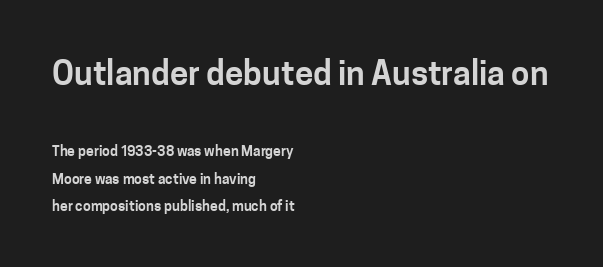
{"serif": "no", "italic": "no", "width": "normal", "stroke_contrast": "low", "x_height": "medium", "monospaced": "no", "underline": "no", "align": "left", "line_spacing": "loose", "line_spacing_ratio": 1.94, "letter_spacing": "normal", "letter_spacing_em": 0.0, "larger_block": "first", "size_ratio": 2.36, "glyph_px": 33}
